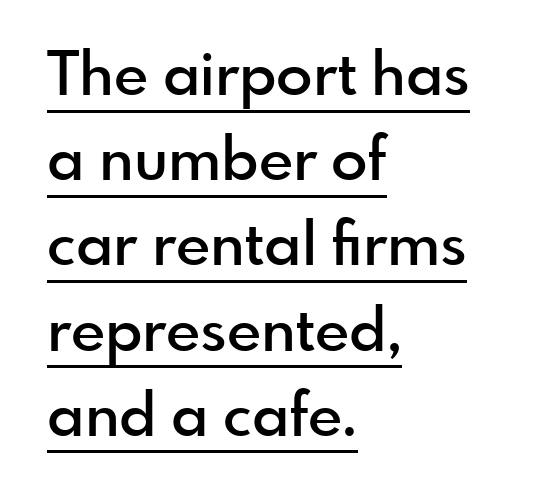
The rendering uses natural spacing where letterforms have individual widths. Which margin do the lines hug? The left one — the right edge is uneven. The rendering uses a moderate line-height, typical for paragraphs. Standard letterfit; no display-style spreading of the glyphs.
